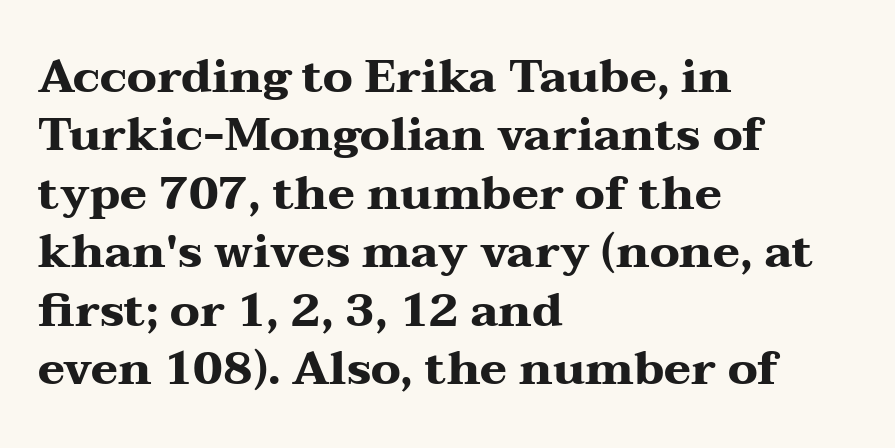
Q: Is the text bold? A: Yes.
Q: Is the text italic (slanted)? A: No, it is upright.
Q: Is the typeface a serif or a sans-serif typeface? A: Serif.
Q: Is the text underlined? A: No.
Q: How is the paragraph aligned? A: Left-aligned.
Q: Is the spacing between letters normal or unusually wide? A: Normal.
Q: Is the spacing between lines tight, normal or loose? A: Normal.
Q: Width (condensed, normal, or wide)? A: Wide.
Q: Stroke contrast? A: Medium.
Q: x-height? A: Medium.
Q: Monospaced? A: No.
